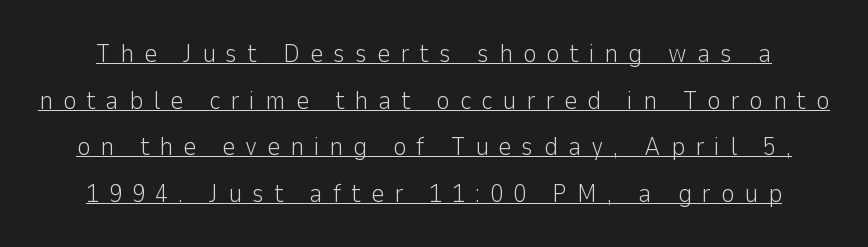
The face used here is rendered with a markedly widened letterfit. Underlined type. This is the regular roman posture of the typeface. The cut favours lightness, reaching ordinary text weight at its darkest.
